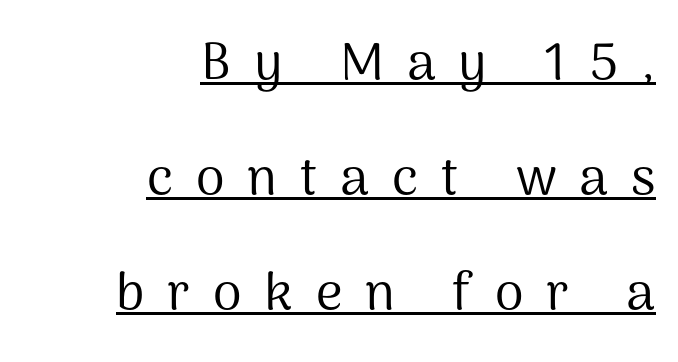
Q: Is the text bold? A: No.
Q: Is the text italic (slanted)? A: No, it is upright.
Q: Is the typeface a serif or a sans-serif typeface? A: Sans-serif.
Q: Is the text underlined? A: Yes.
Q: How is the paragraph aligned? A: Right-aligned.
Q: Is the spacing between letters normal or unusually wide? A: Unusually wide.
Q: Is the spacing between lines tight, normal or loose? A: Loose.
Q: Width (condensed, normal, or wide)? A: Normal.
Q: Stroke contrast? A: Medium.
Q: x-height? A: Medium.
Q: Monospaced? A: No.
